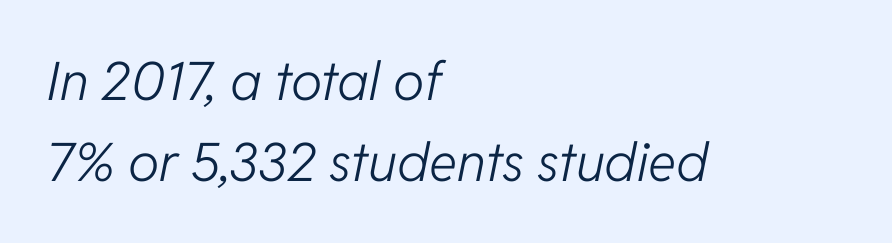
Q: Is the text bold? A: No.
Q: Is the text italic (slanted)? A: Yes, it leans right by about 11 degrees.
Q: Is the text underlined? A: No.
Q: How is the paragraph aligned? A: Left-aligned.
Q: Is the spacing between letters normal or unusually wide? A: Normal.
Q: Is the spacing between lines tight, normal or loose? A: Normal.
Q: Width (condensed, normal, or wide)? A: Normal.
Q: Stroke contrast? A: Low.
Q: x-height? A: Medium.
Q: Monospaced? A: No.
